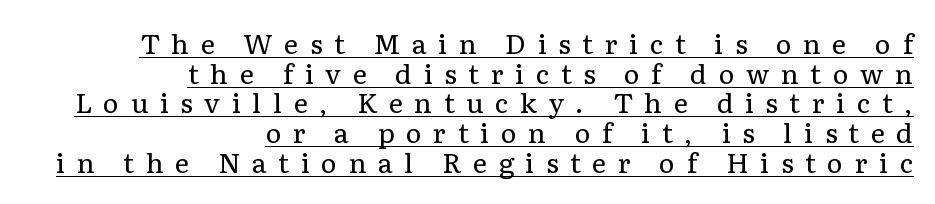
Stroke mass is kept to a normal reading level or below. The letters are spread apart with noticeably loose tracking. Baseline-to-baseline distance is barely more than the letter height. The lines in this sample share a right terminus and differ only in where they begin.
